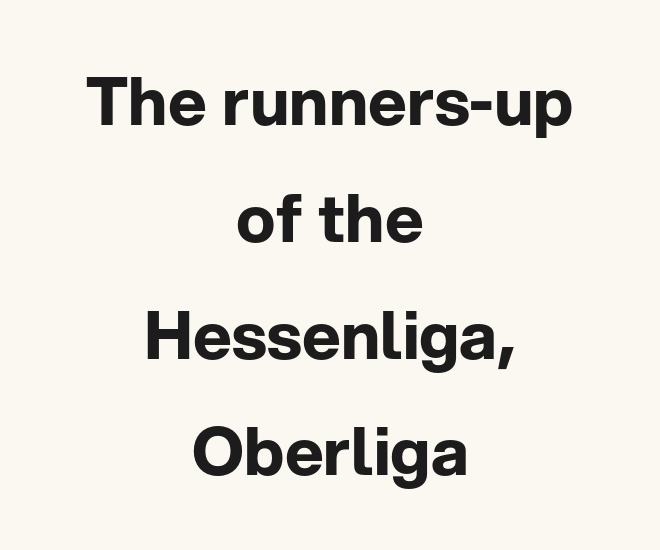
Stroke thickness is high; the sample reads as a true bold. Is the letter spacing exaggerated? No — it looks like the ordinary default. Unmarked baselines from the first word to the last. Think of a printed novel: that variable character pitch is what you see here. The paragraph shown floats in the horizontal middle. Classification — sans serif.
